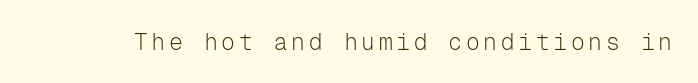
The image shows 23 px text type, upright; set not underlined.
